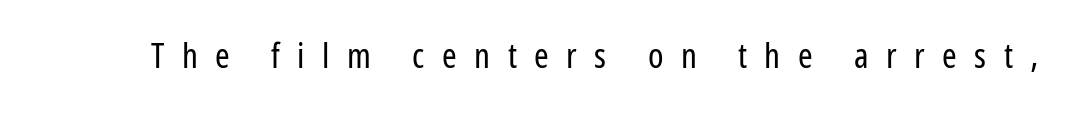
Q: Is the text bold? A: No.
Q: Is the text italic (slanted)? A: No, it is upright.
Q: Is the typeface a serif or a sans-serif typeface? A: Sans-serif.
Q: Is the text underlined? A: No.
Q: Is the spacing between letters normal or unusually wide? A: Unusually wide.
Q: Width (condensed, normal, or wide)? A: Condensed.
Q: Stroke contrast? A: Low.
Q: x-height? A: Medium.
Q: Monospaced? A: No.
